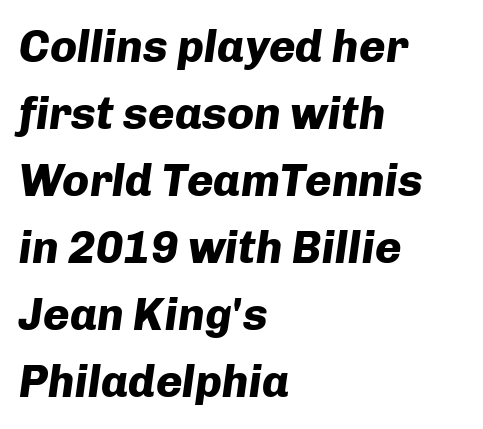
Q: Is the text bold? A: Yes.
Q: Is the text italic (slanted)? A: Yes, it leans right by about 8 degrees.
Q: Is the text underlined? A: No.
Q: How is the paragraph aligned? A: Left-aligned.
Q: Is the spacing between letters normal or unusually wide? A: Normal.
Q: Is the spacing between lines tight, normal or loose? A: Normal.
Q: Width (condensed, normal, or wide)? A: Normal.
Q: Stroke contrast? A: Low.
Q: x-height? A: Medium.
Q: Monospaced? A: No.
